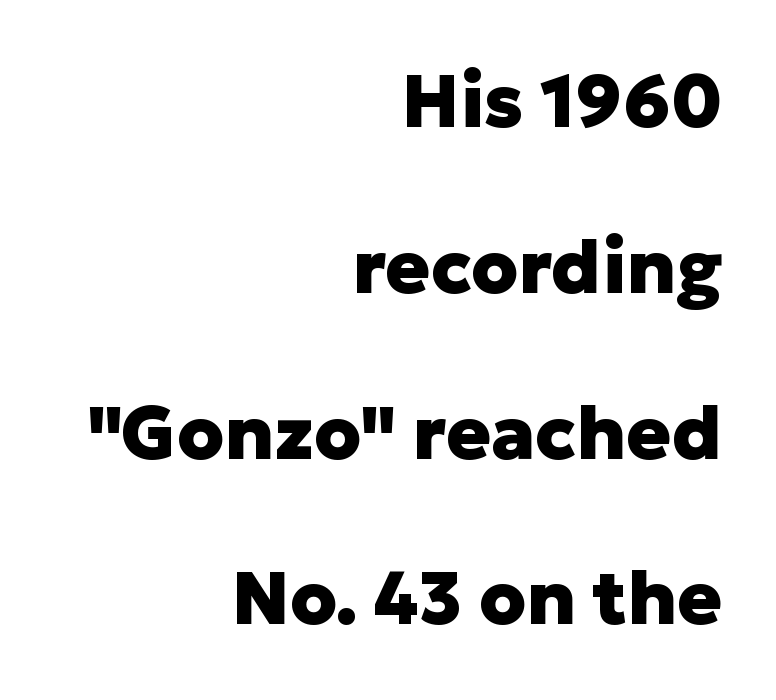
Q: Is the text bold? A: Yes.
Q: Is the text italic (slanted)? A: No, it is upright.
Q: Is the typeface a serif or a sans-serif typeface? A: Sans-serif.
Q: Is the text underlined? A: No.
Q: How is the paragraph aligned? A: Right-aligned.
Q: Is the spacing between letters normal or unusually wide? A: Normal.
Q: Is the spacing between lines tight, normal or loose? A: Loose.
Q: Width (condensed, normal, or wide)? A: Normal.
Q: Stroke contrast? A: Low.
Q: x-height? A: Medium.
Q: Monospaced? A: No.
